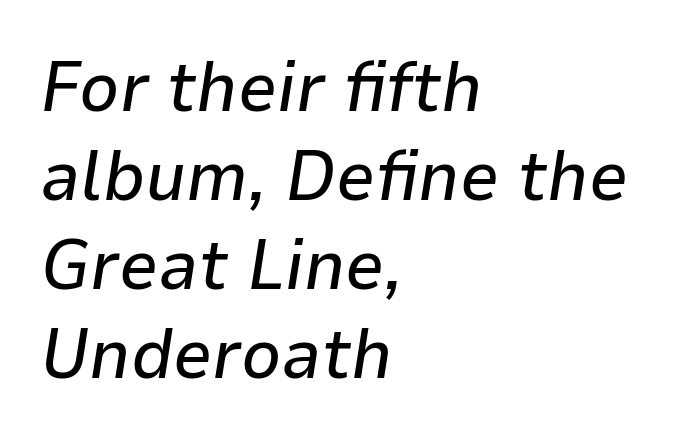
{"italic": "yes", "lean": "right", "slant_degrees": 9, "width": "normal", "stroke_contrast": "low", "x_height": "medium", "monospaced": "no", "underline": "no", "align": "left", "line_spacing": "normal", "line_spacing_ratio": 1.27, "letter_spacing": "normal", "letter_spacing_em": 0.0, "glyph_px": 70}
